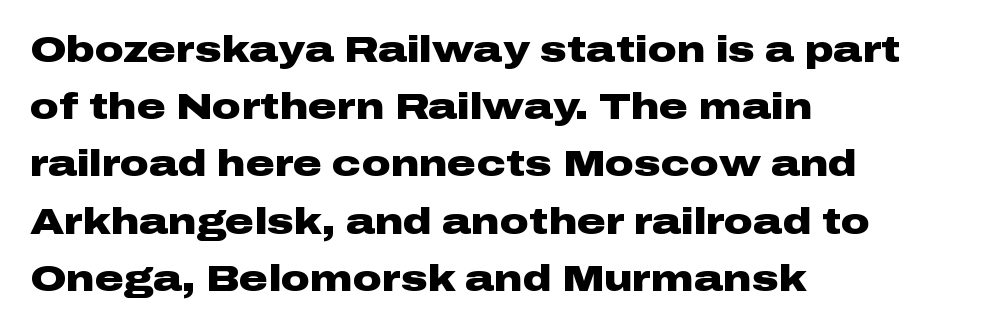
Each glyph is drawn with heavy, bold strokes. Do the letters lean? They stand straight. The typeface chosen for these lines omits serifs. Underline: absent. Every row of glyphs begins at an identical x-position on the left. The letters advance in unequal steps, a hallmark of proportional type.
